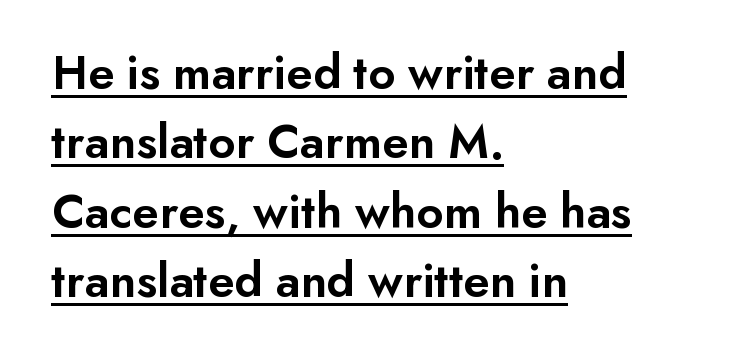
The image shows 50 px semibold sans-serif type, upright; set left-aligned, normal line spacing (1.39x), normal letter spacing, underlined; low stroke contrast and a small x-height.
